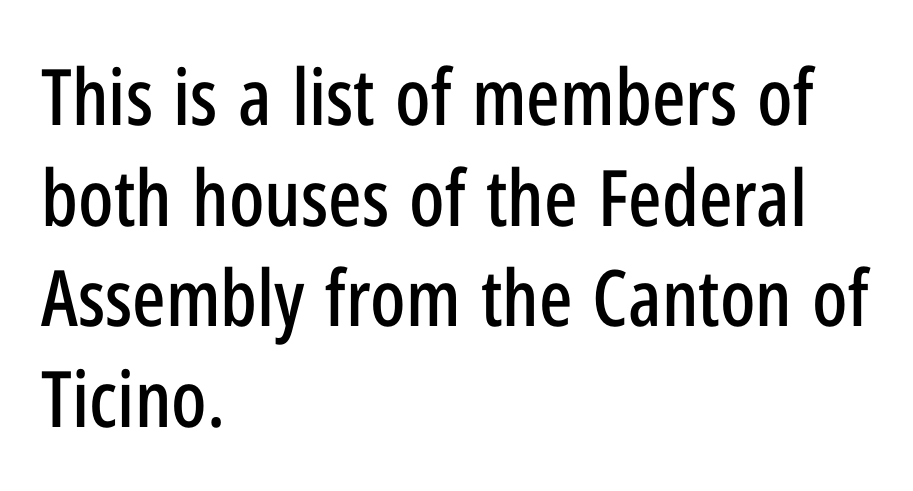
The image shows 78 px condensed sans-serif type, upright; set left-aligned, normal line spacing (1.29x), normal letter spacing, not underlined; low stroke contrast and a medium x-height.
